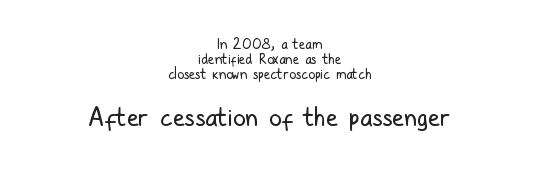
Q: Is the text bold? A: No.
Q: Is the text italic (slanted)? A: No, it is upright.
Q: Is the text underlined? A: No.
Q: How is the paragraph aligned? A: Centered.
Q: Is the spacing between letters normal or unusually wide? A: Normal.
Q: Is the spacing between lines tight, normal or loose? A: Tight.
Q: Which block of text is set in a larger size, the first (top) or the second (bottom)? A: The second (bottom) one.
